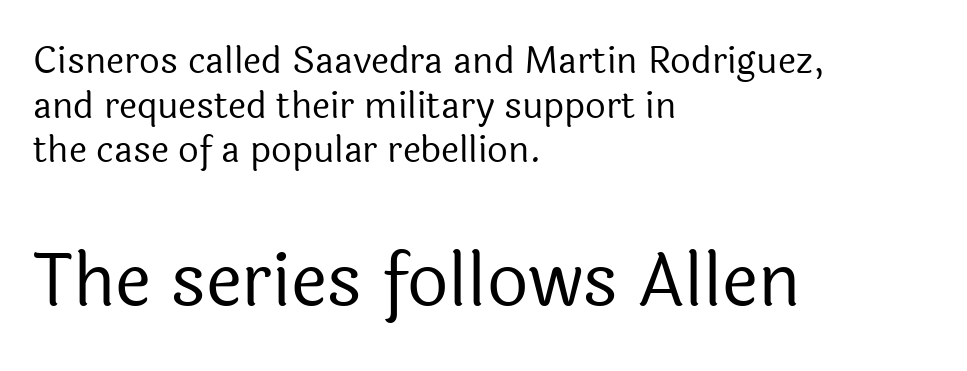
{"serif": "no", "italic": "no", "bold": "no", "weight": "regular", "width": "normal", "x_height": "medium", "monospaced": "no", "underline": "no", "align": "left", "line_spacing_ratio": 1.24, "letter_spacing": "normal", "letter_spacing_em": 0.0, "larger_block": "second", "size_ratio": 2.0, "glyph_px": 72}
